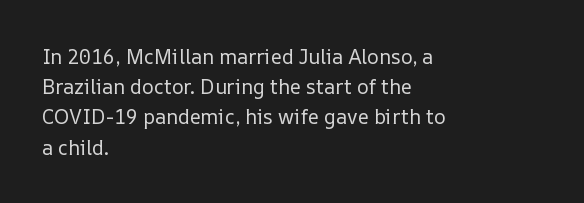
The image shows 20 px text type, upright; set left-aligned, normal line spacing (1.51x), normal letter spacing, not underlined.
